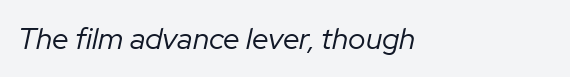
{"italic": "yes", "lean": "right", "slant_degrees": 12, "bold": "no", "weight": "regular", "width": "normal", "stroke_contrast": "low", "x_height": "medium", "monospaced": "no", "underline": "no", "align": "left", "letter_spacing": "normal", "letter_spacing_em": 0.0, "glyph_px": 30}
